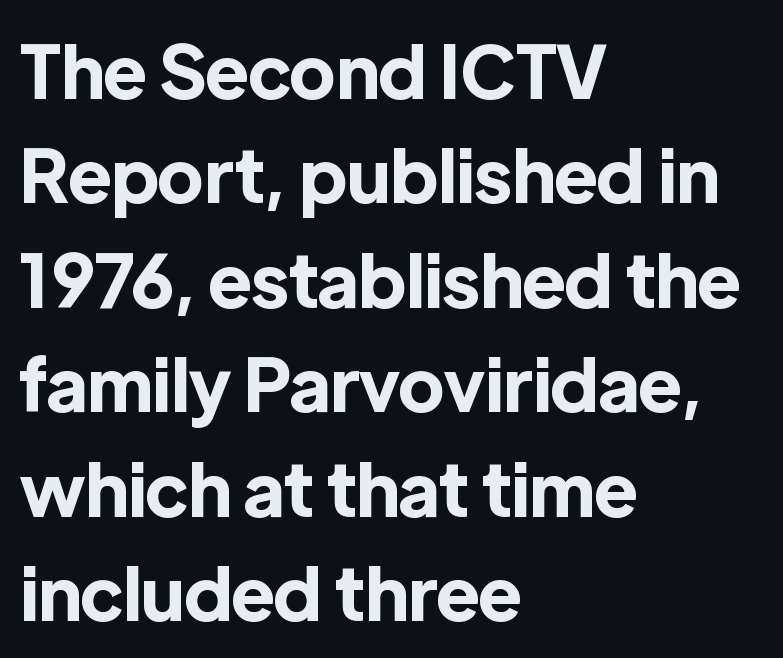
Stroke thickness is high; the sample reads as a true bold. Notice how the stems are strictly vertical — no italics here. In terms of letterspacing, this is plain default setting. In terms of letterform style, serifs are entirely absent. Note the varied advance widths — an 'i' is clearly narrower than an 'm'.
